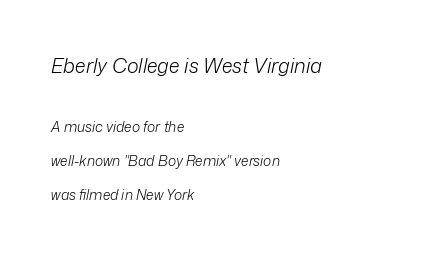
The image shows 20 px text type, italic (leaning right); set left-aligned, loose line spacing (2.44x), normal letter spacing, not underlined; the first (top) block is 1.43x larger.
